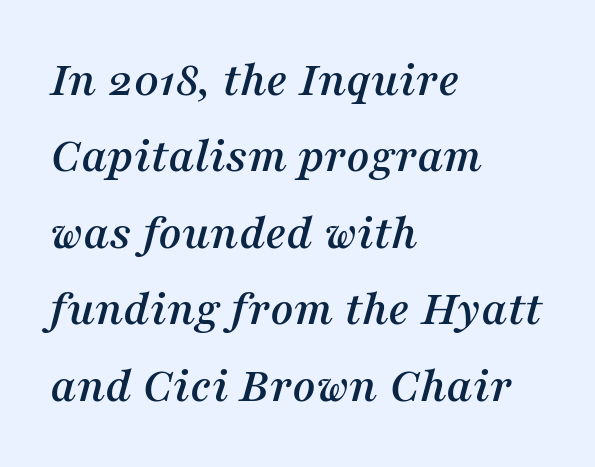
Q: Is the text italic (slanted)? A: Yes, it leans right by about 16 degrees.
Q: Is the typeface a serif or a sans-serif typeface? A: Serif.
Q: Is the text underlined? A: No.
Q: How is the paragraph aligned? A: Left-aligned.
Q: Is the spacing between letters normal or unusually wide? A: Normal.
Q: Is the spacing between lines tight, normal or loose? A: Normal.
Q: Width (condensed, normal, or wide)? A: Normal.
Q: Stroke contrast? A: Medium.
Q: x-height? A: Medium.
Q: Monospaced? A: No.
